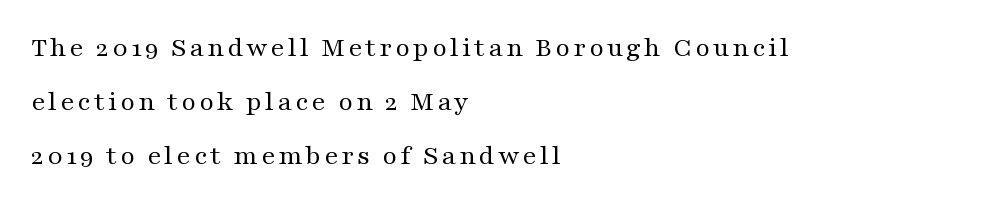
The text was rendered using a seriffed face with decorative stroke endings. Varying glyph widths throughout — classic text-font behaviour. You can tell it's not italic because the verticals are truly vertical. Is the stroke heavy? The answer is a plain regular-or-lighter.
